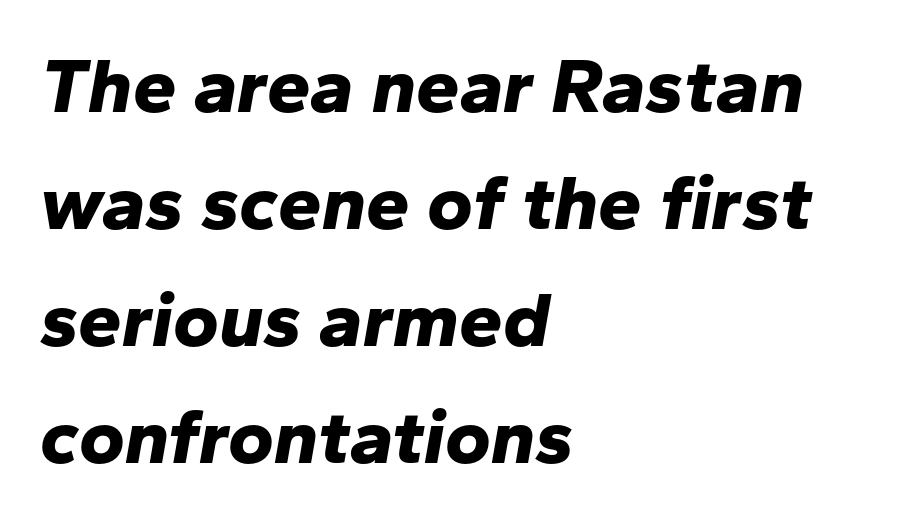
{"italic": "yes", "lean": "right", "slant_degrees": 10, "bold": "yes", "weight": "bold", "width": "normal", "stroke_contrast": "low", "x_height": "medium", "monospaced": "no", "underline": "no", "align": "left", "line_spacing": "normal", "line_spacing_ratio": 1.5, "letter_spacing": "normal", "letter_spacing_em": 0.0, "glyph_px": 78}
